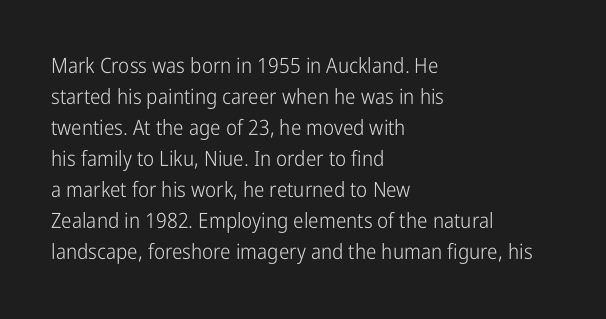
{"italic": "no", "bold": "no", "underline": "no", "align": "left", "line_spacing": "normal", "line_spacing_ratio": 1.48, "letter_spacing": "normal", "letter_spacing_em": 0.0, "glyph_px": 21}
